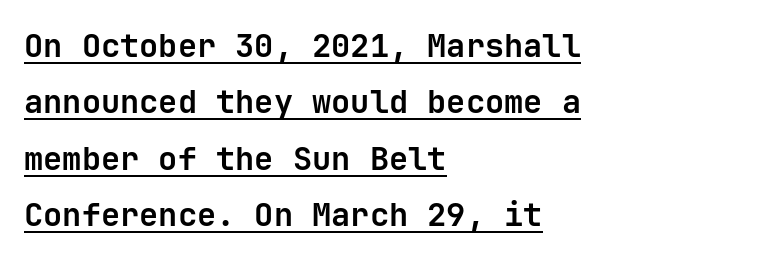
Q: Is the text bold? A: Yes.
Q: Is the text italic (slanted)? A: No, it is upright.
Q: Is the typeface a serif or a sans-serif typeface? A: Sans-serif.
Q: Is the text underlined? A: Yes.
Q: How is the paragraph aligned? A: Left-aligned.
Q: Is the spacing between letters normal or unusually wide? A: Normal.
Q: Width (condensed, normal, or wide)? A: Normal.
Q: Stroke contrast? A: Low.
Q: x-height? A: Medium.
Q: Monospaced? A: Yes.
